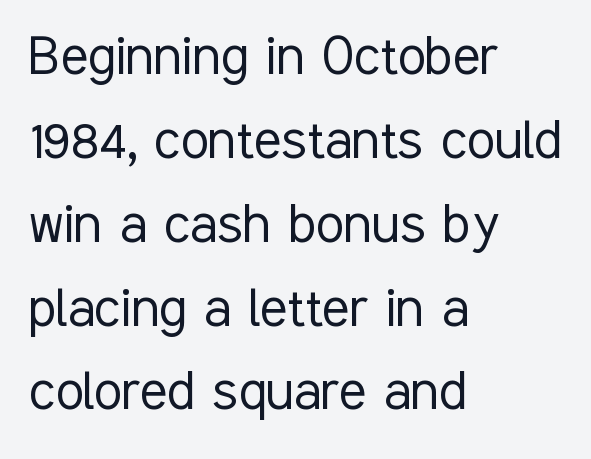
Q: Is the text bold? A: No.
Q: Is the text italic (slanted)? A: No, it is upright.
Q: Is the typeface a serif or a sans-serif typeface? A: Sans-serif.
Q: Is the text underlined? A: No.
Q: How is the paragraph aligned? A: Left-aligned.
Q: Is the spacing between letters normal or unusually wide? A: Normal.
Q: Is the spacing between lines tight, normal or loose? A: Normal.
Q: Width (condensed, normal, or wide)? A: Condensed.
Q: Stroke contrast? A: Low.
Q: x-height? A: Medium.
Q: Monospaced? A: No.
